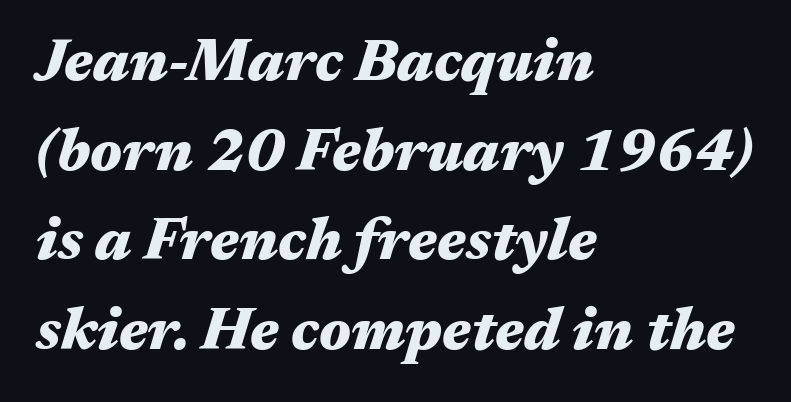
The image shows 59 px heavy, wide type, italic (leaning right); set left-aligned, normal line spacing (1.52x), normal letter spacing, not underlined; medium stroke contrast and a medium x-height.
